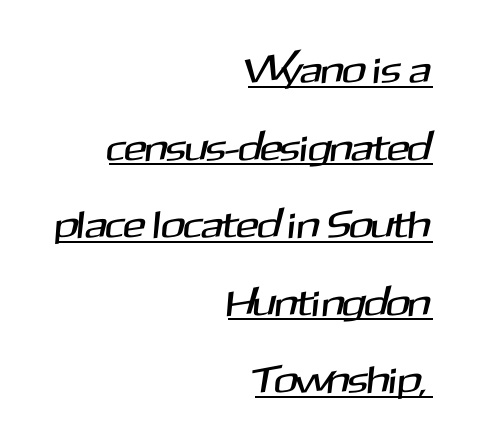
Whoever set this chose breathing room over compactness in the vertical rhythm. The rendering keeps characters at their native spacing. The passage shown is typed in a proportional face where columns would drift. The words here are underlined. The text block is weighted toward the right margin, trailing off unevenly leftward. Nothing sits at the stroke ends, so this counts as sans-serif.
